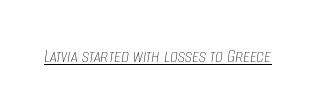
A typographer would call this underscored text. Quick note: italic. Unbolded letterforms with no extra heft. What stands out about the letter spacing? Nothing — it is the standard amount.
